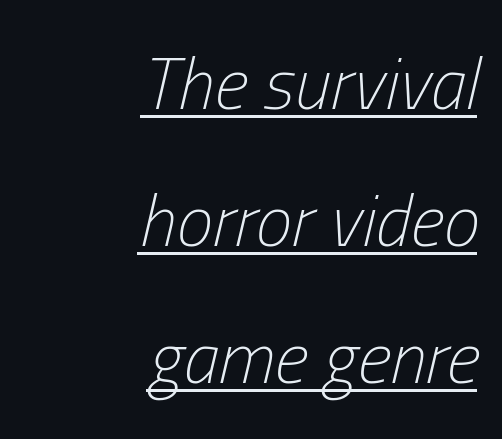
All the whitespace from short lines collects on the left. The gaps between neighbouring characters are ordinary and unremarkable. You can see a thin bar hugging the bottom of the glyphs. Designer's note — italics engaged.
